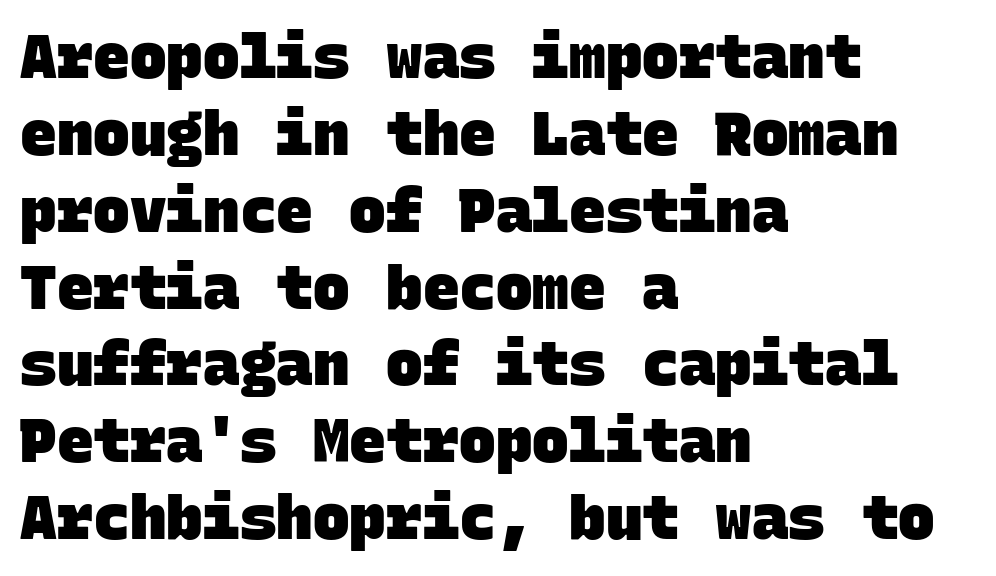
Q: Is the text bold? A: Yes.
Q: Is the typeface a serif or a sans-serif typeface? A: Sans-serif.
Q: Is the text underlined? A: No.
Q: How is the paragraph aligned? A: Left-aligned.
Q: Is the spacing between letters normal or unusually wide? A: Normal.
Q: Is the spacing between lines tight, normal or loose? A: Normal.
Q: Width (condensed, normal, or wide)? A: Normal.
Q: Stroke contrast? A: Low.
Q: x-height? A: Large.
Q: Monospaced? A: Yes.
